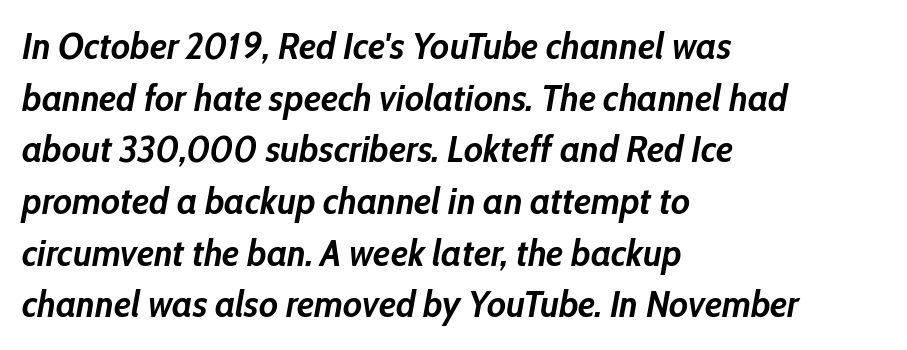
Note the varied advance widths — an 'i' is clearly narrower than an 'm'. Vertically, the passage feels balanced, rows spaced as you'd expect. The specimen reads as italic at a glance. Is the type bold? Yes — the strokes are clearly thick and heavy. The passage shown is not underscored anywhere. Here the glyphs are tracked normally, forming tight word shapes.
